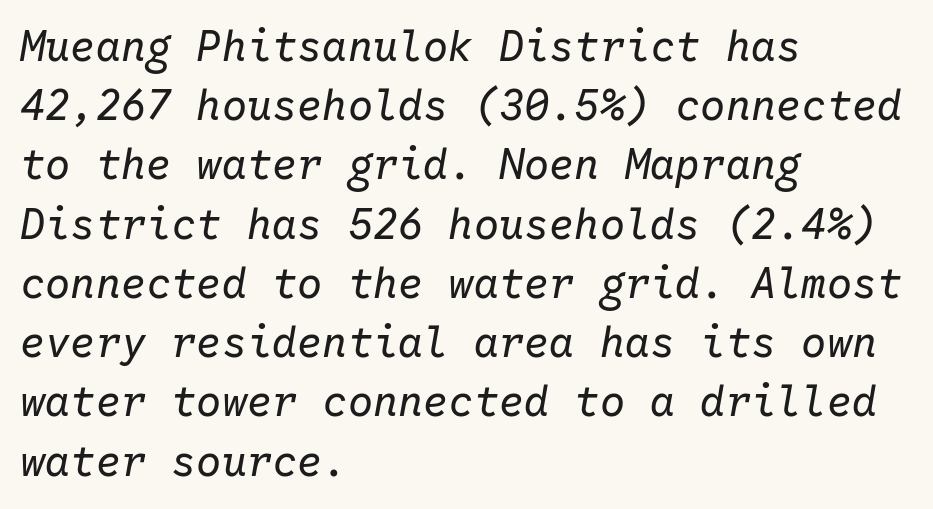
Leading: standard. This rendering leaves character spacing at its baseline value. The baseline area is clear. The typesetting does not lean heavy: it is not bold. The specimen reads as italic at a glance. Does the copy run flush right? No — it runs flush left.
